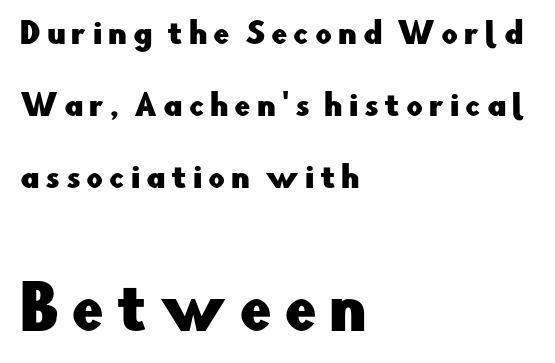
Q: Is the text italic (slanted)? A: No, it is upright.
Q: Is the typeface a serif or a sans-serif typeface? A: Sans-serif.
Q: Is the text underlined? A: No.
Q: How is the paragraph aligned? A: Left-aligned.
Q: Is the spacing between letters normal or unusually wide? A: Unusually wide.
Q: Is the spacing between lines tight, normal or loose? A: Loose.
Q: Which block of text is set in a larger size, the first (top) or the second (bottom)? A: The second (bottom) one.
Q: Width (condensed, normal, or wide)? A: Normal.
Q: Stroke contrast? A: Low.
Q: x-height? A: Small.
Q: Monospaced? A: No.
